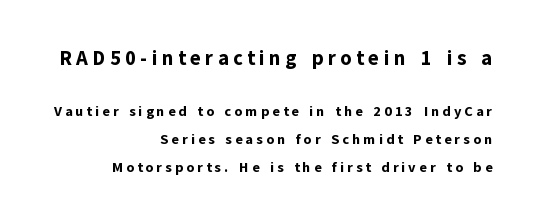
The lines in this sample share a right terminus and differ only in where they begin. Letters rest on an invisible, unmarked baseline. Compared with typical paragraphs, the rows here are farther apart. A dark, heavy texture on the line: the type is bold. This layout puts the oversized block above and the modest block below. The letters stand straight up with perfectly vertical stems.
